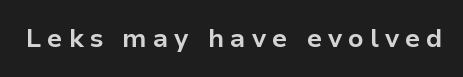
{"italic": "no", "bold": "yes", "underline": "no", "letter_spacing": "wide", "letter_spacing_em": 0.23, "glyph_px": 26}
